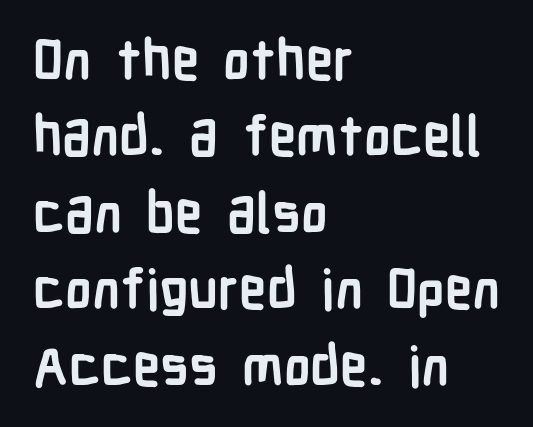
The image shows 55 px semibold, condensed sans-serif type, upright; set left-aligned, normal line spacing (1.39x), normal letter spacing, not underlined; low stroke contrast and a medium x-height.
